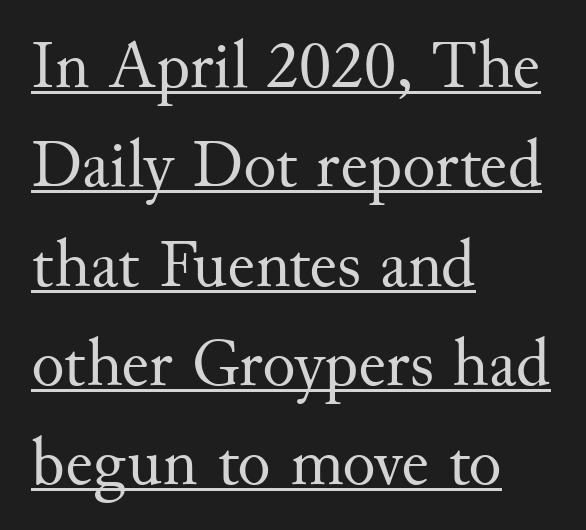
{"serif": "yes", "italic": "no", "bold": "no", "weight": "regular", "width": "normal", "stroke_contrast": "medium", "x_height": "small", "monospaced": "no", "underline": "yes", "align": "left", "line_spacing": "normal", "line_spacing_ratio": 1.44, "letter_spacing": "normal", "letter_spacing_em": 0.0, "glyph_px": 69}
